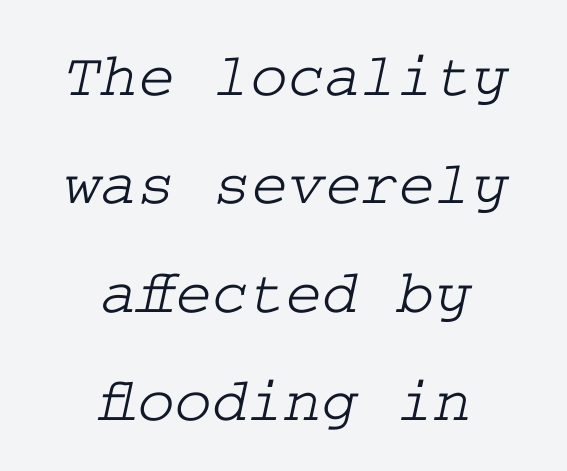
The image shows 63 px wide serif type; set centered, line spacing 1.72x, normal letter spacing, not underlined; low stroke contrast and a medium x-height.
